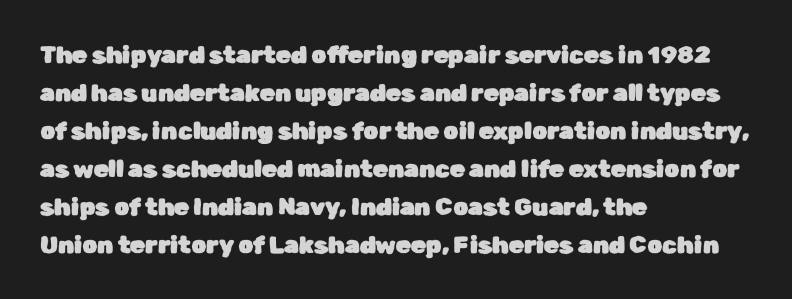
{"italic": "no", "underline": "no", "align": "left", "line_spacing": "normal", "line_spacing_ratio": 1.58, "letter_spacing": "normal", "letter_spacing_em": 0.0, "glyph_px": 24}
